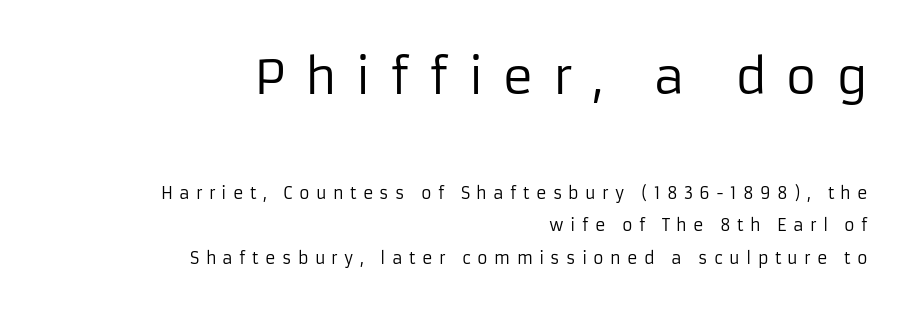
Q: Is the text bold? A: No.
Q: Is the text italic (slanted)? A: No, it is upright.
Q: Is the typeface a serif or a sans-serif typeface? A: Sans-serif.
Q: Is the text underlined? A: No.
Q: How is the paragraph aligned? A: Right-aligned.
Q: Is the spacing between letters normal or unusually wide? A: Unusually wide.
Q: Is the spacing between lines tight, normal or loose? A: Loose.
Q: Which block of text is set in a larger size, the first (top) or the second (bottom)? A: The first (top) one.
Q: Width (condensed, normal, or wide)? A: Normal.
Q: Stroke contrast? A: Low.
Q: x-height? A: Medium.
Q: Monospaced? A: No.
